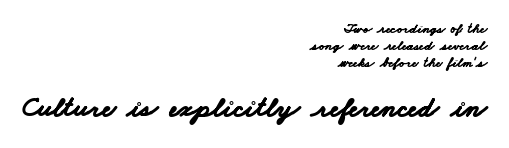
Q: Is the text bold? A: Yes.
Q: Is the typeface a serif or a sans-serif typeface? A: Sans-serif.
Q: Is the text underlined? A: No.
Q: How is the paragraph aligned? A: Right-aligned.
Q: Is the spacing between letters normal or unusually wide? A: Normal.
Q: Which block of text is set in a larger size, the first (top) or the second (bottom)? A: The second (bottom) one.
Q: Width (condensed, normal, or wide)? A: Wide.
Q: Stroke contrast? A: Low.
Q: x-height? A: Small.
Q: Monospaced? A: No.
